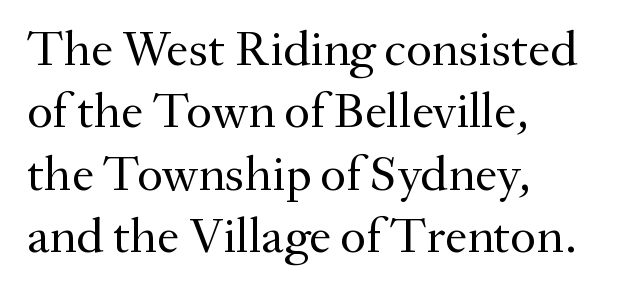
{"serif": "yes", "italic": "no", "bold": "no", "weight": "regular", "width": "normal", "stroke_contrast": "medium", "x_height": "small", "monospaced": "no", "underline": "no", "align": "left", "line_spacing": "normal", "line_spacing_ratio": 1.25, "letter_spacing": "normal", "letter_spacing_em": 0.0, "glyph_px": 50}
